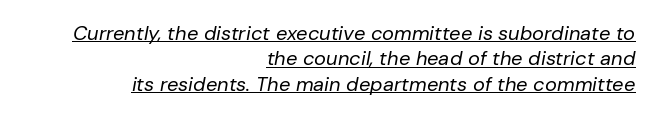
Q: Is the text bold? A: No.
Q: Is the text italic (slanted)? A: Yes, it leans right by about 10 degrees.
Q: Is the text underlined? A: Yes.
Q: How is the paragraph aligned? A: Right-aligned.
Q: Is the spacing between letters normal or unusually wide? A: Normal.
Q: Is the spacing between lines tight, normal or loose? A: Normal.
